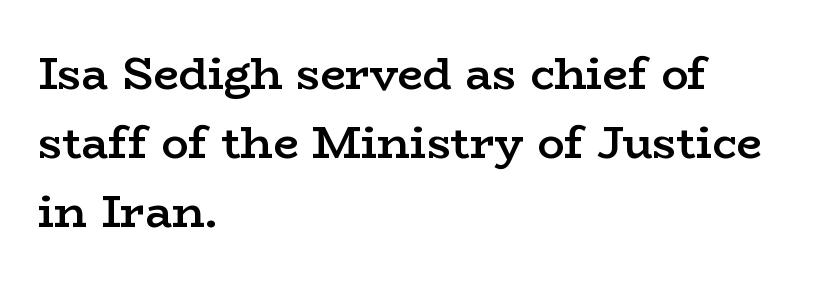
Q: Is the text bold? A: Semi-bold.
Q: Is the text italic (slanted)? A: No, it is upright.
Q: Is the typeface a serif or a sans-serif typeface? A: Serif.
Q: Is the text underlined? A: No.
Q: How is the paragraph aligned? A: Left-aligned.
Q: Is the spacing between letters normal or unusually wide? A: Normal.
Q: Is the spacing between lines tight, normal or loose? A: Normal.
Q: Width (condensed, normal, or wide)? A: Wide.
Q: Stroke contrast? A: Low.
Q: x-height? A: Medium.
Q: Monospaced? A: No.
